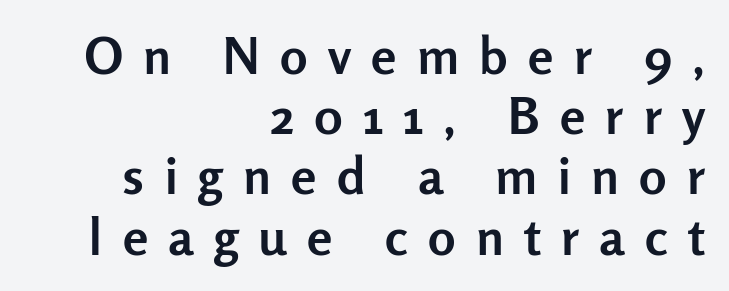
The image shows 51 px semibold sans-serif type, upright; set right-aligned, line spacing 1.18x, unusually wide letter spacing (+0.4 em), not underlined; low stroke contrast and a medium x-height.
